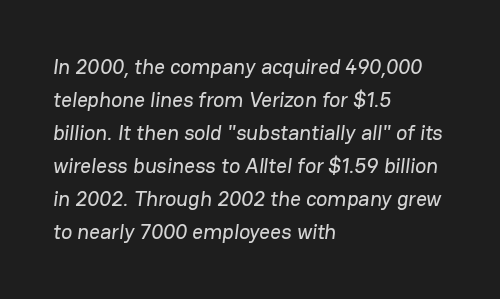
{"underline": "no", "align": "left", "line_spacing": "normal", "line_spacing_ratio": 1.57, "letter_spacing": "normal", "letter_spacing_em": 0.0, "glyph_px": 21}
